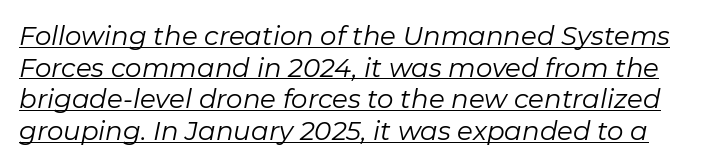
Is the type slanted? Yes — the strokes lean at a clear angle. Glyph-to-glyph distance matches everyday printed text. The letterforms sit at book weight or below. Caption: lettering with a line underneath.
